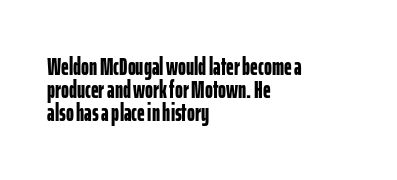
{"italic": "no", "bold": "yes", "underline": "no", "align": "left", "line_spacing": "tight", "line_spacing_ratio": 0.96, "letter_spacing": "normal", "letter_spacing_em": 0.0, "glyph_px": 24}
